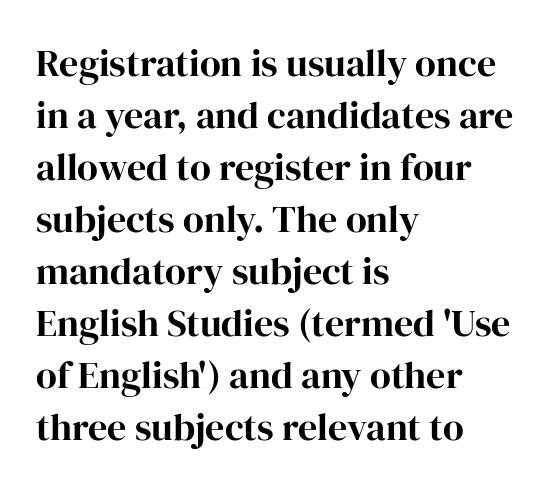
The image shows 38 px bold serif type, upright; set left-aligned, normal line spacing (1.37x), normal letter spacing, not underlined; high stroke contrast and a medium x-height.
